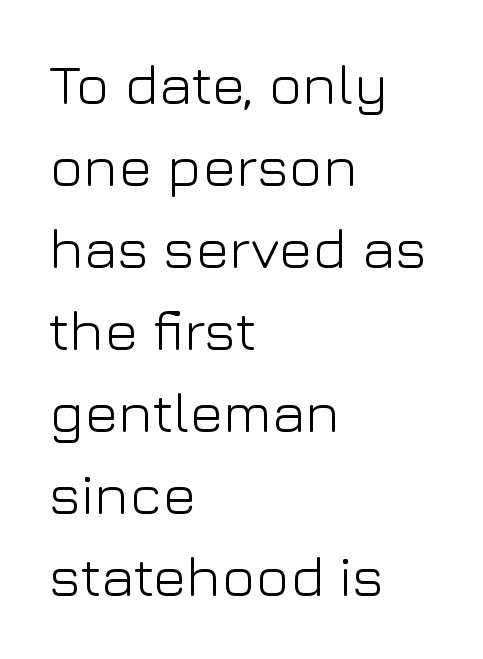
No chunkiness to these letters — they're not bold. One-word summary of the alignment: left. Do the characters align in a grid? No, the font is proportional. No extra tracking has been applied to these lines.
